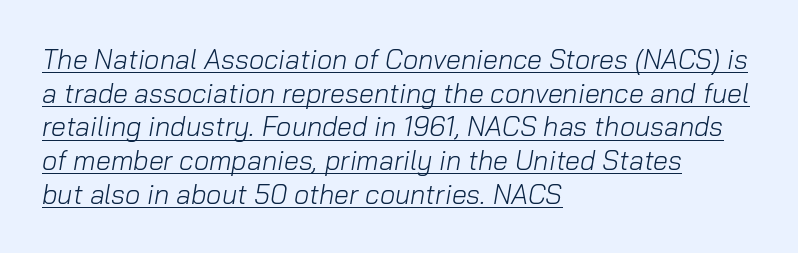
The image shows 27 px text type, italic (leaning right); set left-aligned, normal line spacing (1.25x), normal letter spacing, underlined.
